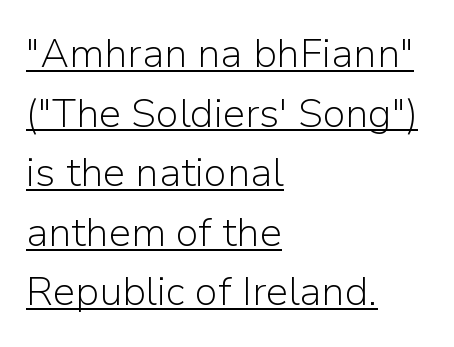
{"serif": "no", "italic": "no", "bold": "no", "weight": "light", "width": "normal", "stroke_contrast": "low", "x_height": "medium", "monospaced": "no", "underline": "yes", "align": "left", "line_spacing": "normal", "line_spacing_ratio": 1.49, "letter_spacing": "normal", "letter_spacing_em": 0.0, "glyph_px": 40}
